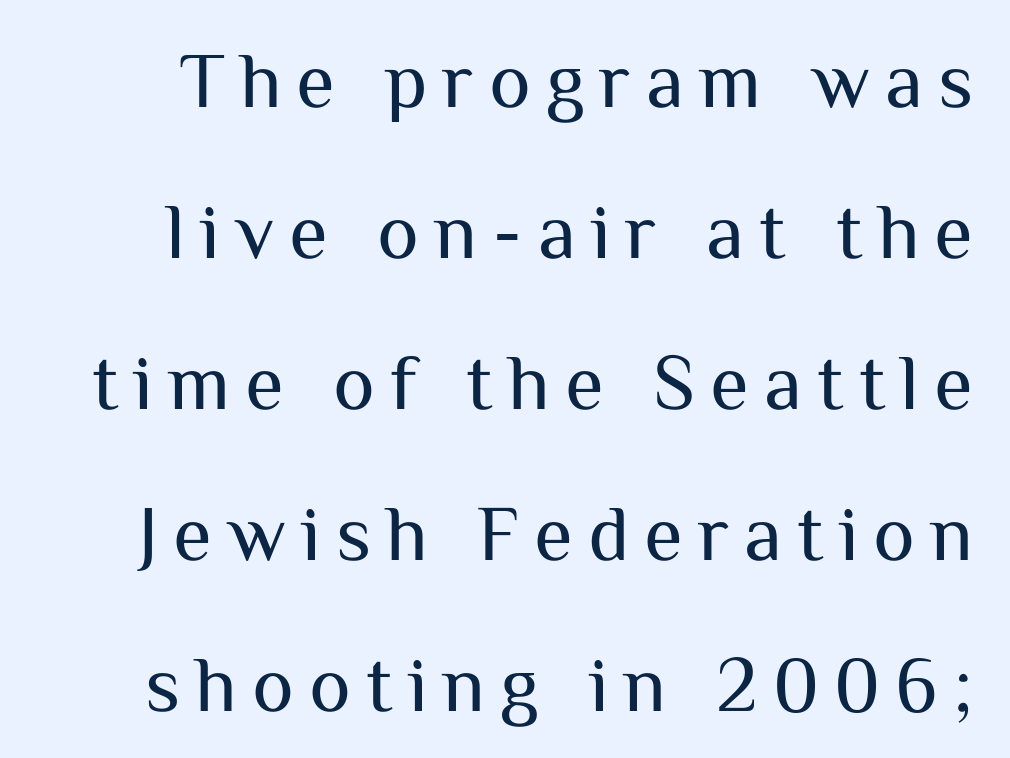
The image shows 79 px regular-weight sans-serif type, upright; set loose line spacing (1.91x), not underlined; medium stroke contrast and a medium x-height.
